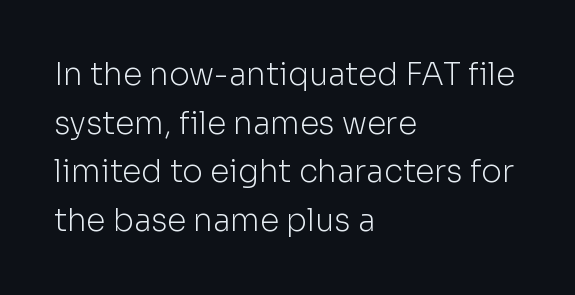
This rendering leaves character spacing at its baseline value. Is the type heavy? It reads as light-to-regular instead. A normal amount of white space separates one row of letters from the next. The letters advance in unequal steps, a hallmark of proportional type. The rendering shows plain stroke endings on the letterforms — a sans-serif design. Characters remain perfectly vertical along every line.
